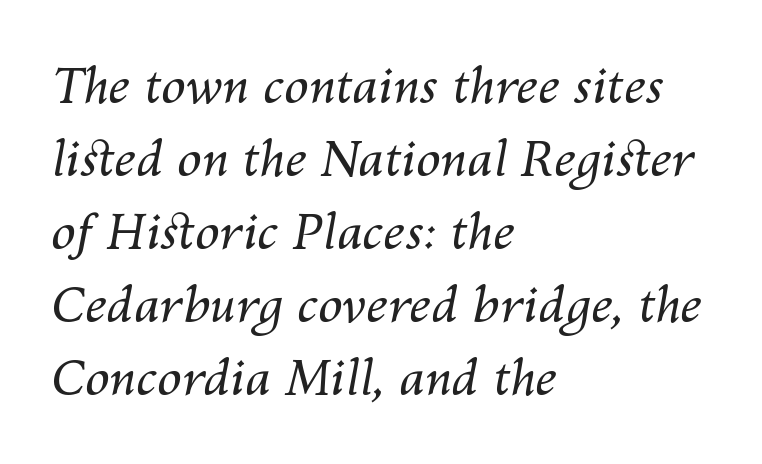
Q: Is the text bold? A: No.
Q: Is the text italic (slanted)? A: Yes, it leans right by about 10 degrees.
Q: Is the text underlined? A: No.
Q: How is the paragraph aligned? A: Left-aligned.
Q: Is the spacing between letters normal or unusually wide? A: Normal.
Q: Is the spacing between lines tight, normal or loose? A: Normal.
Q: Width (condensed, normal, or wide)? A: Normal.
Q: Stroke contrast? A: Medium.
Q: x-height? A: Medium.
Q: Monospaced? A: No.
